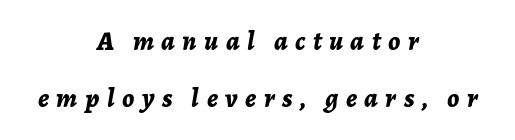
These lines carry a lot of weight — the face is fully bold. Line starts and ends both wander, symmetrically. These lines have a slow, spaced-out rhythm from letter to letter. If you measured baseline to baseline, you'd find a long distance. Descenders are the only things crossing below the line. Does the lettering tilt? It does — this is italic.
